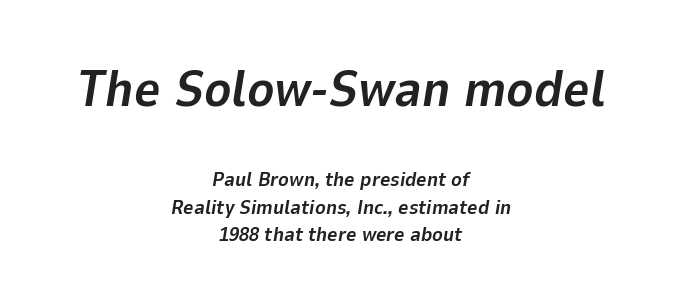
Rendered with sloped, italic letterforms. The string is rendered with underlining switched off. Honestly, the row spacing looks completely unremarkable. Observe the ordinary spacing: letters are neighbours, not strangers. The passage shown begins with its larger block and ends with its smaller one. The face used here is proportionally spaced, like ordinary book or web type.
